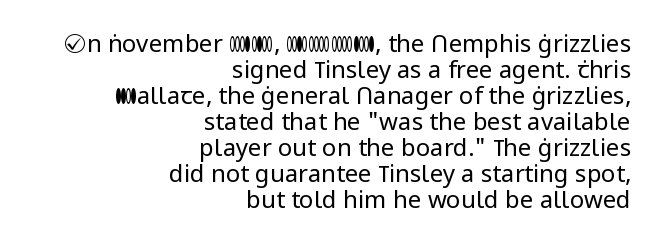
{"italic": "no", "bold": "no", "underline": "no", "align": "right", "line_spacing": "tight", "line_spacing_ratio": 1.08, "letter_spacing": "normal", "letter_spacing_em": 0.0, "glyph_px": 24}
